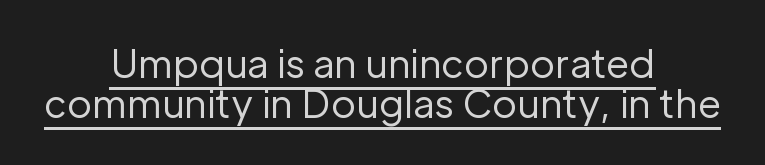
{"serif": "no", "italic": "no", "bold": "no", "weight": "regular", "width": "normal", "stroke_contrast": "low", "x_height": "medium", "monospaced": "no", "underline": "yes", "align": "center", "line_spacing": "tight", "line_spacing_ratio": 1.06, "letter_spacing": "normal", "letter_spacing_em": 0.0, "glyph_px": 38}
